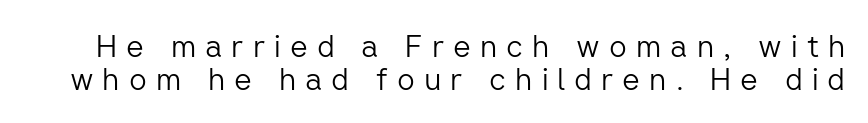
Q: Is the text bold? A: No.
Q: Is the text italic (slanted)? A: No, it is upright.
Q: Is the typeface a serif or a sans-serif typeface? A: Sans-serif.
Q: Is the text underlined? A: No.
Q: Is the spacing between letters normal or unusually wide? A: Unusually wide.
Q: Is the spacing between lines tight, normal or loose? A: Tight.
Q: Width (condensed, normal, or wide)? A: Normal.
Q: Stroke contrast? A: Low.
Q: x-height? A: Medium.
Q: Monospaced? A: No.
